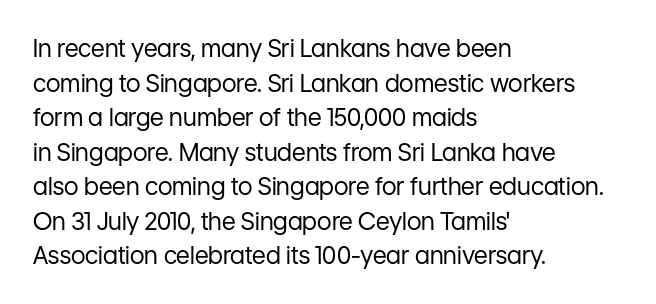
Q: Is the text bold? A: No.
Q: Is the text italic (slanted)? A: No, it is upright.
Q: Is the text underlined? A: No.
Q: How is the paragraph aligned? A: Left-aligned.
Q: Is the spacing between letters normal or unusually wide? A: Normal.
Q: Is the spacing between lines tight, normal or loose? A: Normal.
